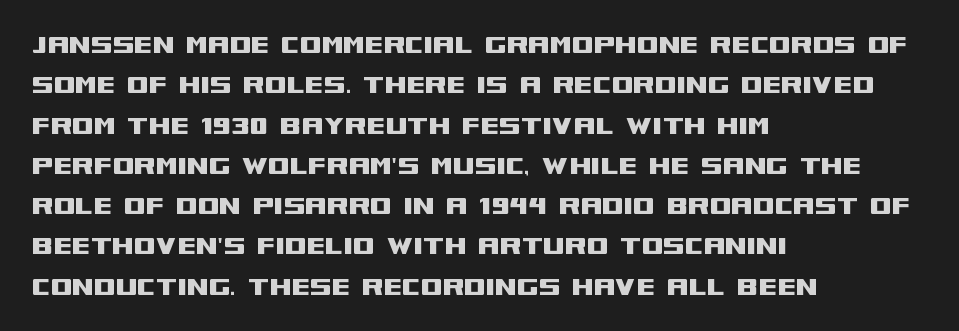
Nobody drew a line under any word here. The letters advance in unequal steps, a hallmark of proportional type. The paragraph shown leans on its left margin. The rows are spaced the way most documents space them. Spacing between characters is what you'd get straight out of the box.
